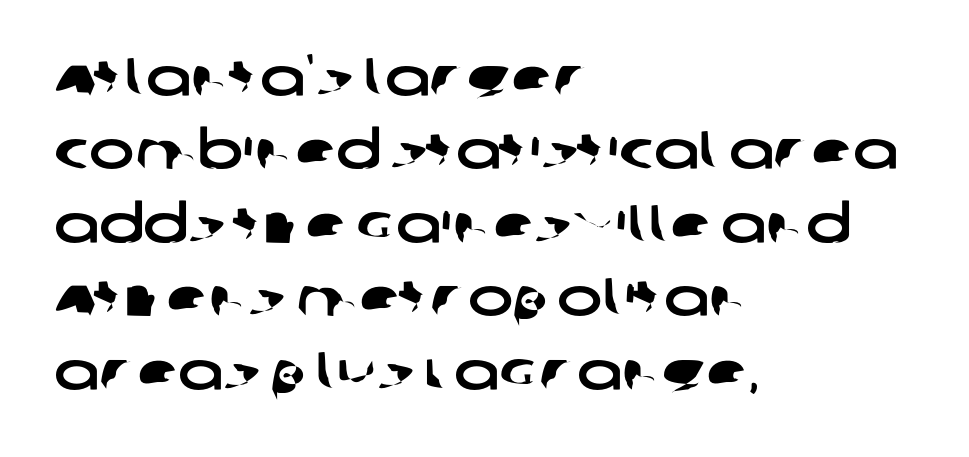
Beneath every word, the page is bare. The passage shown is typeset with a sans-serif family. One glance says typical: line gaps are just what's usual. A student would call this left alignment; a typographer would say flush left, rag right.
